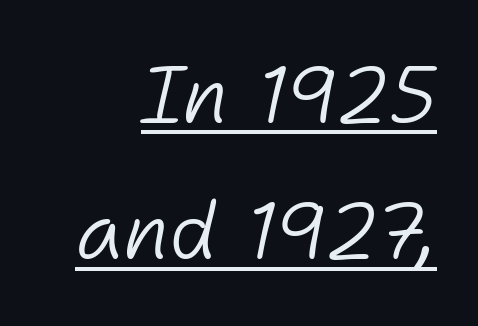
Is the block centered? No — it sits flush against the right margin. It's the slanting kind of type. Each letter keeps its own natural width here, so spacing adapts to shape. The face used here appears with an underline applied. Tracking value appears to be zero — textbook default spacing. No heavy texture on the line: the type isn't bold.
